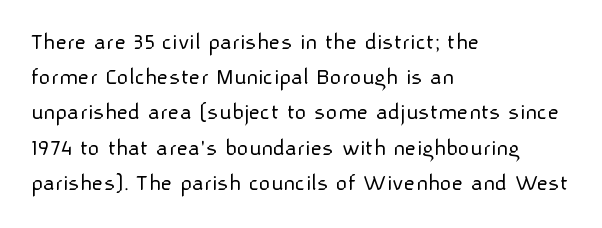
The image shows 25 px text type, upright; set left-aligned, normal line spacing (1.41x), normal letter spacing, not underlined.
